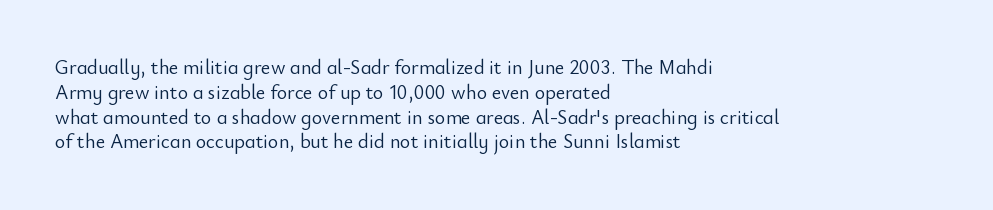
The image shows 20 px text type, upright; set left-aligned, line spacing 1.24x, normal letter spacing, not underlined.
